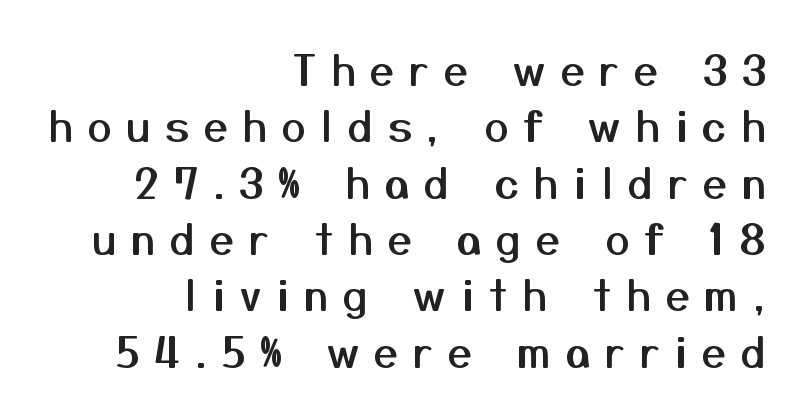
The image shows 43 px sans-serif type, upright; set right-aligned, normal line spacing (1.31x), unusually wide letter spacing (+0.34 em), not underlined; medium stroke contrast and a medium x-height.
